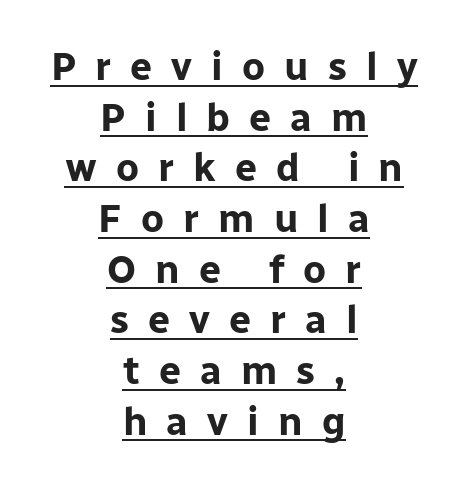
Q: Is the text bold? A: Yes.
Q: Is the text italic (slanted)? A: No, it is upright.
Q: Is the typeface a serif or a sans-serif typeface? A: Sans-serif.
Q: Is the text underlined? A: Yes.
Q: How is the paragraph aligned? A: Centered.
Q: Is the spacing between letters normal or unusually wide? A: Unusually wide.
Q: Is the spacing between lines tight, normal or loose? A: Normal.
Q: Width (condensed, normal, or wide)? A: Normal.
Q: Stroke contrast? A: Low.
Q: x-height? A: Medium.
Q: Monospaced? A: No.
